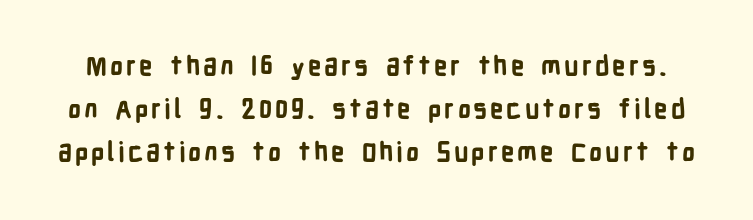
Q: Is the text bold? A: Yes.
Q: Is the text italic (slanted)? A: No, it is upright.
Q: Is the text underlined? A: No.
Q: Is the spacing between lines tight, normal or loose? A: Normal.
